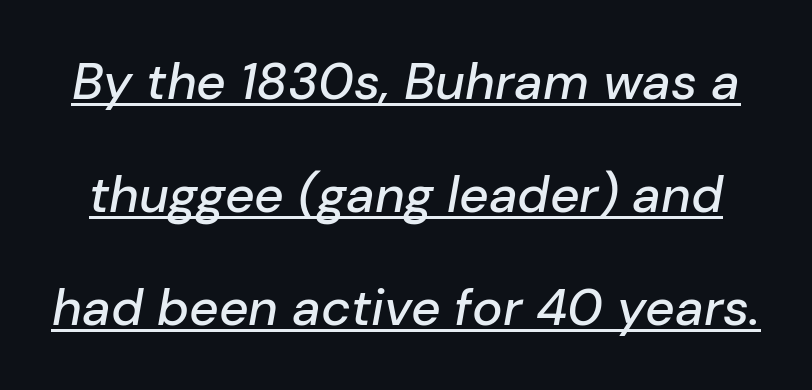
Think of a printed novel: that variable character pitch is what you see here. Students, observe the line beneath the letters — that is underlining. You could fit nearly another row in the gap between these rows. The passage shown has conventional tracking throughout.
